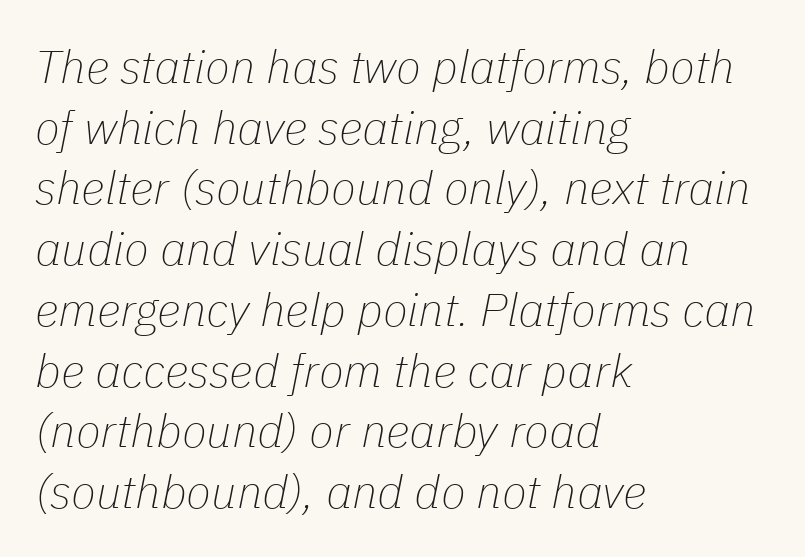
Think of a printed novel: that variable character pitch is what you see here. Line beginnings align vertically; line endings do not. This rendering features lettering with no underline. Observe the ordinary spacing: letters are neighbours, not strangers. Summary of weight: not heavy and not bold. Summary of vertical rhythm: regular, with standard interline spacing.
